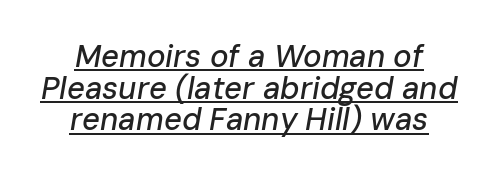
Q: Is the text italic (slanted)? A: Yes, it leans right by about 10 degrees.
Q: Is the text underlined? A: Yes.
Q: How is the paragraph aligned? A: Centered.
Q: Is the spacing between letters normal or unusually wide? A: Normal.
Q: Is the spacing between lines tight, normal or loose? A: Tight.
Q: Width (condensed, normal, or wide)? A: Normal.
Q: Stroke contrast? A: Low.
Q: x-height? A: Medium.
Q: Monospaced? A: No.
